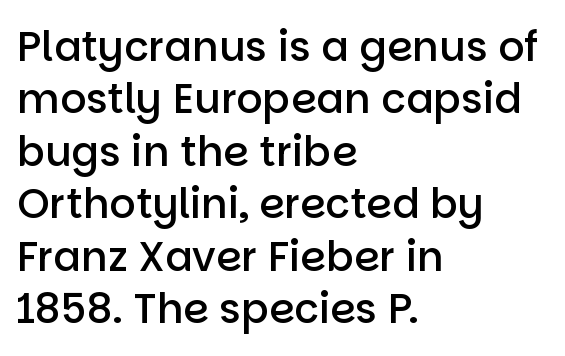
Here the designer chose a conventional face with non-uniform glyph widths. The designer went with a sans here, leaving each stem footless. The strokes are fattened partway — semibold, not bold. Underlining? Definitely not there. The ragged edge is on the right, which tells us the setting is flush left. Compared with typical body copy, the letter spacing here is the same.
